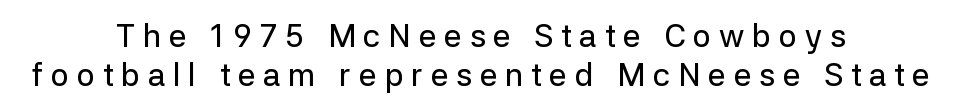
Underline: absent. Here the glyphs are tracked loosely, breaking word shapes into spaced letters. These lines are rendered in a variable-pitch font. These lines were composed using upright roman letters.
